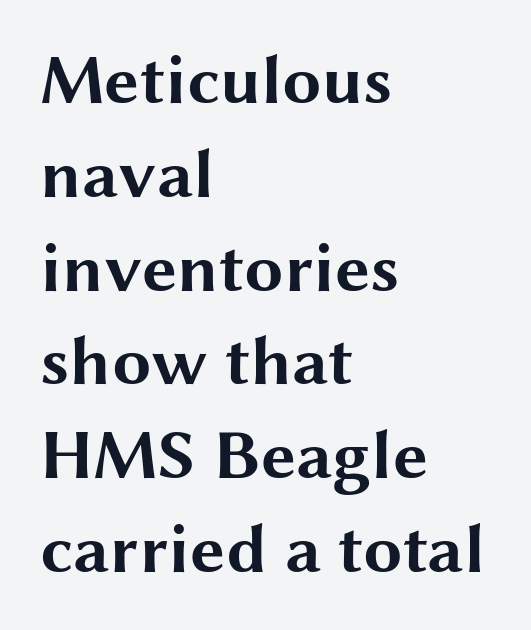
You could not count columns in this text — the font is proportionally spaced. The face used here is a sans, in the tradition of grotesques and geometrics. The typesetter chose a ragged-right arrangement here. Quick note: interline space is typical. You can tell it's not italic because the verticals are truly vertical.
